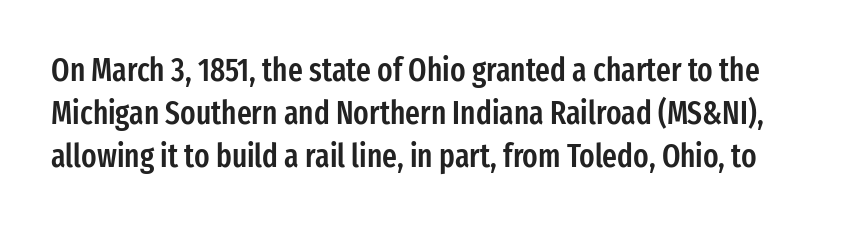
Plain, unruled lines of type. What's the leading like? Ordinary, nothing unusual. These lines are rendered in a variable-pitch font. Letterform terminals end flat and unadorned throughout the passage. You can tell it's not italic because the verticals are truly vertical. Between one letter and the next there's only the usual sliver of space.
